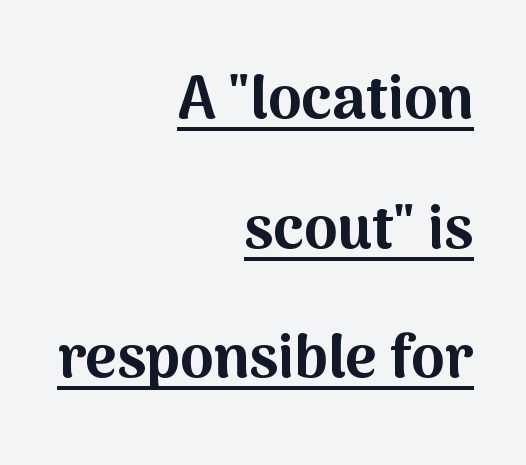
Proportional: the letters do not fall into vertical columns. Is there any slant? The stems are plumb. Baseline-to-baseline distance is far greater than the letter height. Words appear dense and cohesive because spacing is normal. The passage shown is typeset with a sans-serif family.
